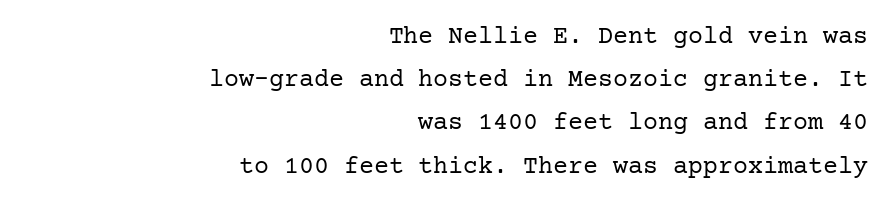
{"italic": "no", "bold": "no", "underline": "no", "align": "right", "line_spacing_ratio": 1.73, "letter_spacing": "normal", "letter_spacing_em": 0.0, "glyph_px": 25}
